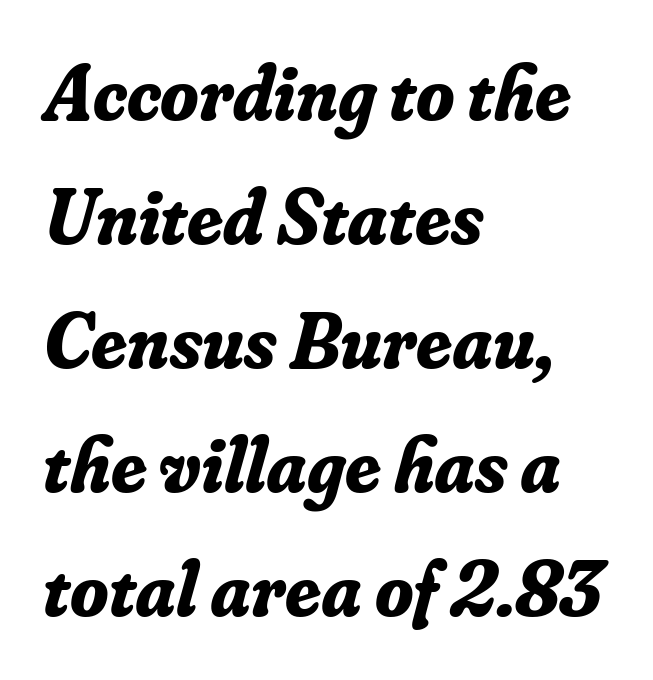
Q: Is the text bold? A: Yes.
Q: Is the text italic (slanted)? A: Yes, it leans right by about 16 degrees.
Q: Is the typeface a serif or a sans-serif typeface? A: Serif.
Q: Is the text underlined? A: No.
Q: How is the paragraph aligned? A: Left-aligned.
Q: Is the spacing between letters normal or unusually wide? A: Normal.
Q: Is the spacing between lines tight, normal or loose? A: Normal.
Q: Width (condensed, normal, or wide)? A: Normal.
Q: Stroke contrast? A: Low.
Q: x-height? A: Small.
Q: Monospaced? A: No.
